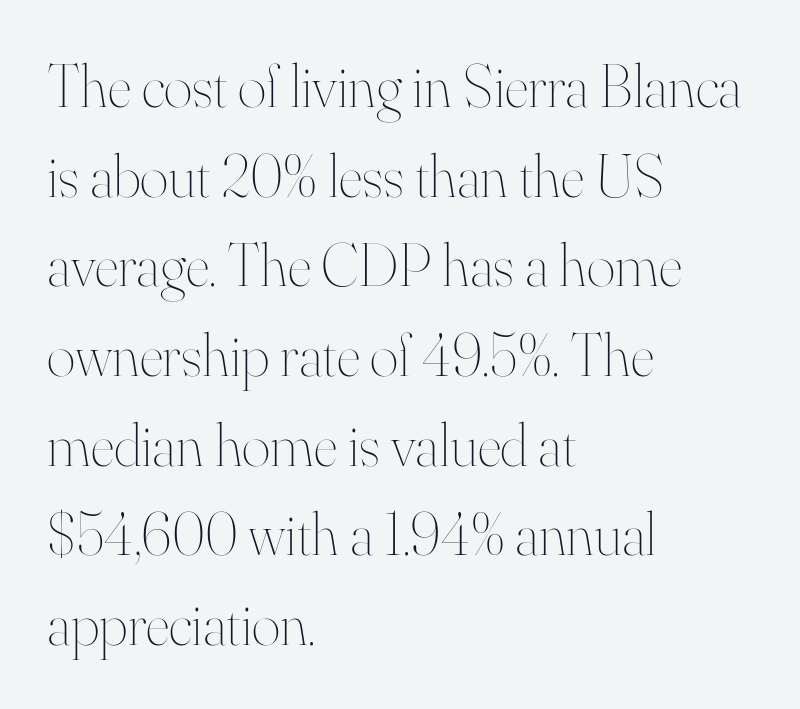
{"italic": "no", "bold": "no", "weight": "thin", "width": "normal", "stroke_contrast": "high", "x_height": "small", "monospaced": "no", "underline": "no", "align": "left", "line_spacing": "normal", "line_spacing_ratio": 1.47, "letter_spacing": "normal", "letter_spacing_em": 0.0, "glyph_px": 61}
